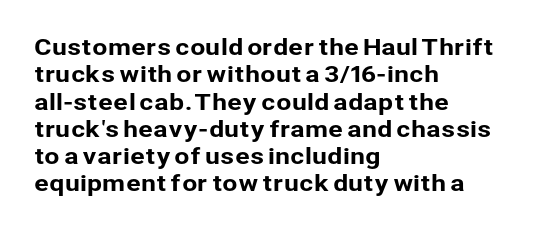
The lines are quadded left. Bare-footed words on every line. Notice how the stems are strictly vertical — no italics here. The gaps between neighbouring characters are ordinary and unremarkable.
